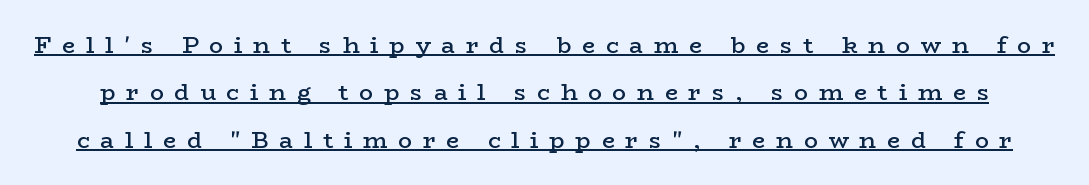
{"italic": "no", "bold": "semi", "underline": "yes", "line_spacing": "loose", "line_spacing_ratio": 2.06, "letter_spacing": "wide", "letter_spacing_em": 0.47, "glyph_px": 23}
